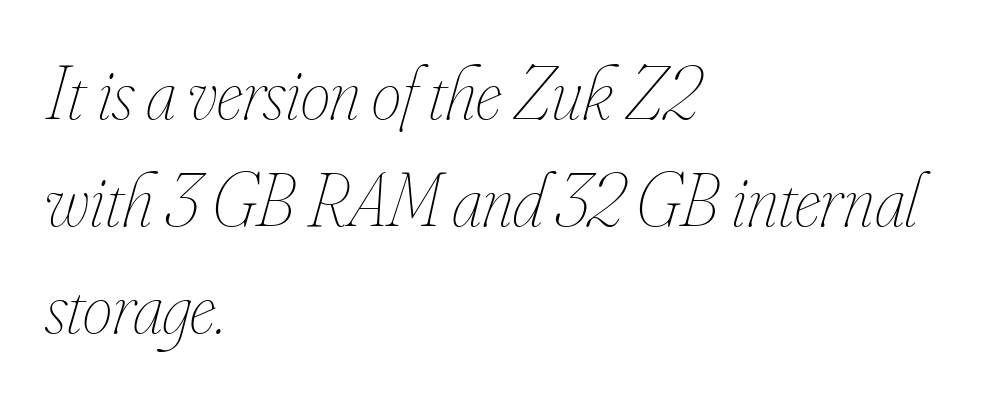
Q: Is the text bold? A: No.
Q: Is the text italic (slanted)? A: Yes, it leans right by about 16 degrees.
Q: Is the text underlined? A: No.
Q: How is the paragraph aligned? A: Left-aligned.
Q: Is the spacing between letters normal or unusually wide? A: Normal.
Q: Is the spacing between lines tight, normal or loose? A: Normal.
Q: Width (condensed, normal, or wide)? A: Condensed.
Q: Stroke contrast? A: Low.
Q: x-height? A: Small.
Q: Monospaced? A: No.
